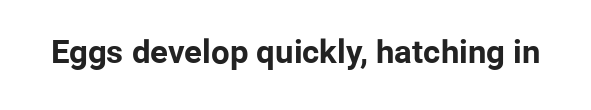
The image shows 33 px bold sans-serif type, upright; set normal letter spacing, not underlined; low stroke contrast and a medium x-height.
